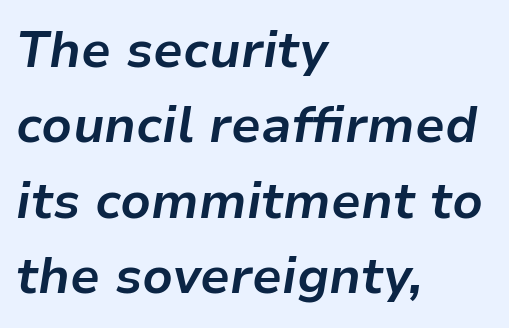
Q: Is the text bold? A: Yes.
Q: Is the text italic (slanted)? A: Yes, it leans right by about 9 degrees.
Q: Is the text underlined? A: No.
Q: How is the paragraph aligned? A: Left-aligned.
Q: Is the spacing between letters normal or unusually wide? A: Normal.
Q: Is the spacing between lines tight, normal or loose? A: Normal.
Q: Width (condensed, normal, or wide)? A: Normal.
Q: Stroke contrast? A: Low.
Q: x-height? A: Medium.
Q: Monospaced? A: No.
